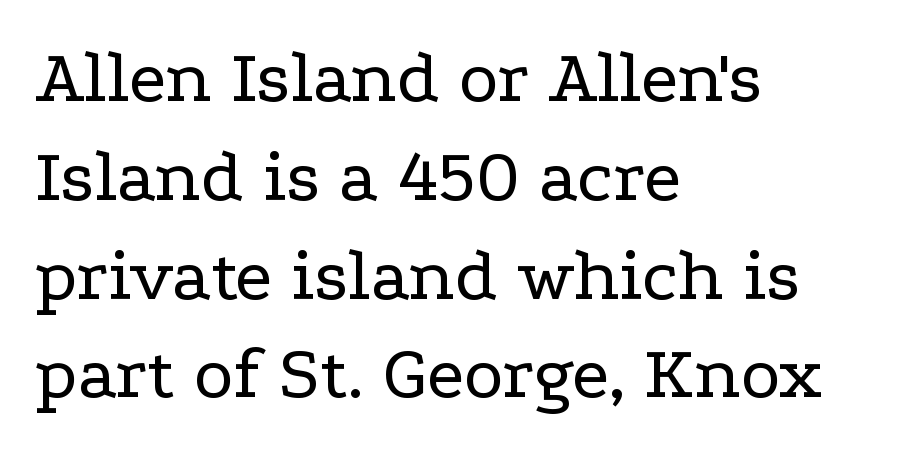
The image shows 76 px regular-weight, wide serif type, upright; set left-aligned, normal line spacing (1.3x), normal letter spacing, not underlined; low stroke contrast and a medium x-height.
